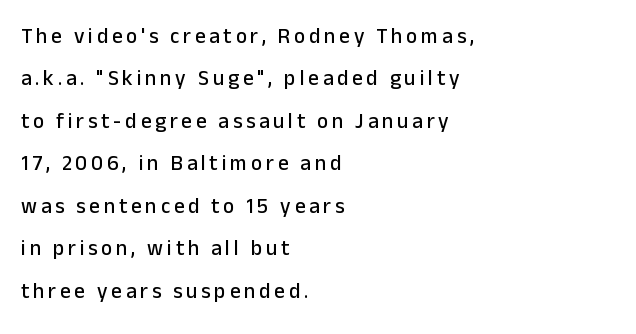
Q: Is the text italic (slanted)? A: No, it is upright.
Q: Is the text underlined? A: No.
Q: How is the paragraph aligned? A: Left-aligned.
Q: Is the spacing between lines tight, normal or loose? A: Loose.
